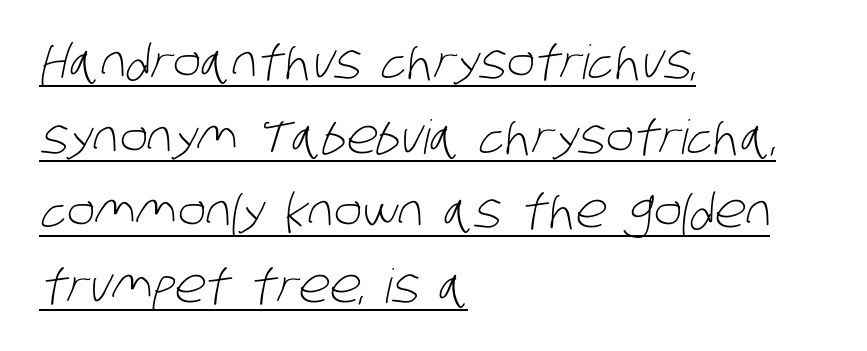
{"serif": "no", "bold": "no", "weight": "light", "width": "condensed", "stroke_contrast": "low", "x_height": "large", "monospaced": "no", "underline": "yes", "align": "left", "line_spacing": "normal", "line_spacing_ratio": 1.59, "letter_spacing": "normal", "letter_spacing_em": 0.0, "glyph_px": 47}
